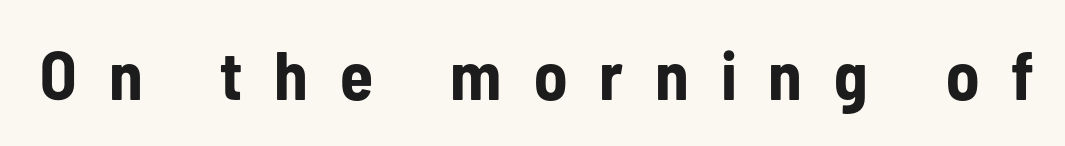
The image shows 68 px bold, condensed sans-serif type, upright; set unusually wide letter spacing (+0.47 em), not underlined; low stroke contrast and a medium x-height.
